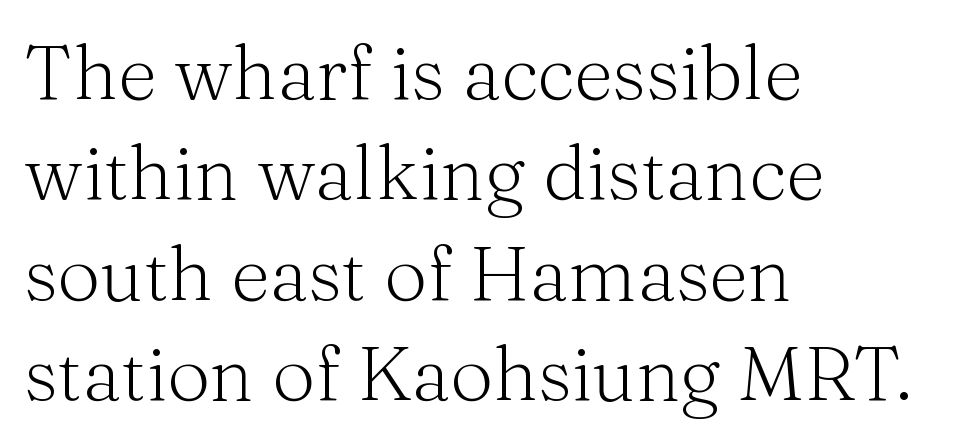
Stems and bowls with no extra thickness — not bold. In CSS terms this would be text-align: left. Is this a fixed-width face? No — the glyphs have proportional, varying widths. Small tapered or slab feet sit at the stroke ends, so this counts as serif. Decoration check: the copy has no underline.
